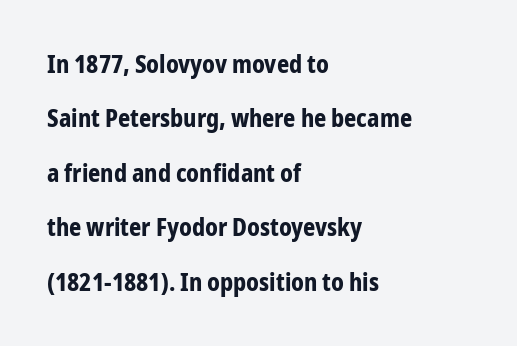
The paragraph shown leans on its left margin. Type without underlining. No extra tracking has been applied to these lines. The type sits square on the baseline with zero lean. Students, observe: this is what heavily led, spacious text looks like.
